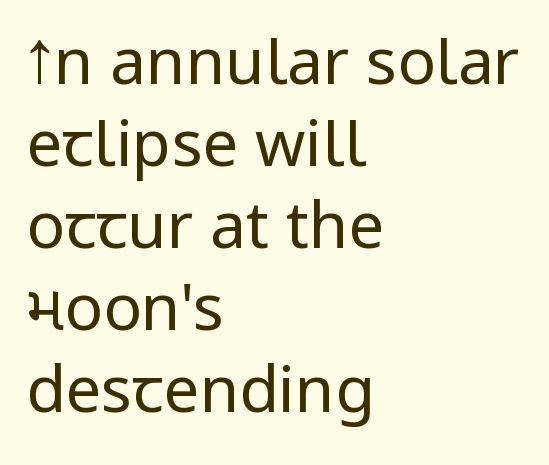
The letters stand straight up with perfectly vertical stems. The lines sit at an ordinary, default distance from one another. Nobody drew a line under any word here. Line starts are locked; line ends wander. Words appear dense and cohesive because spacing is normal.
